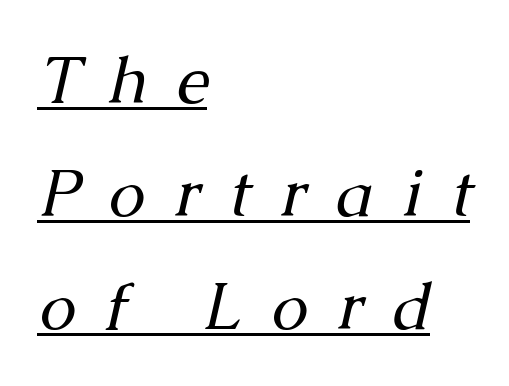
{"serif": "yes", "italic": "yes", "lean": "right", "slant_degrees": 13, "bold": "no", "weight": "regular", "width": "normal", "stroke_contrast": "medium", "x_height": "medium", "monospaced": "no", "underline": "yes", "align": "left", "line_spacing_ratio": 1.71, "letter_spacing": "wide", "letter_spacing_em": 0.44, "glyph_px": 66}
